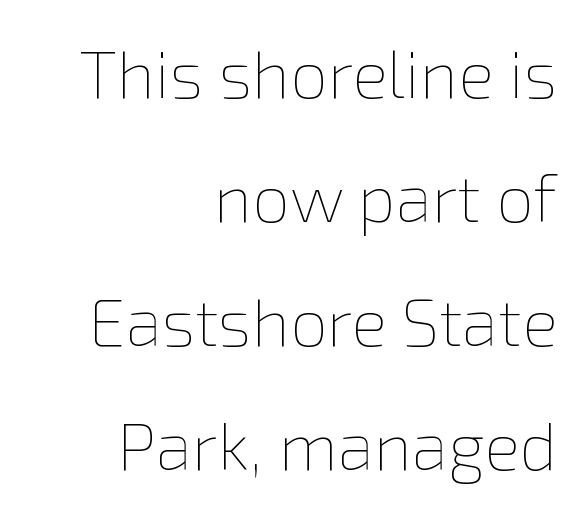
The image shows 67 px thin type, upright; set right-aligned, line spacing 1.85x, normal letter spacing, not underlined; low stroke contrast and a medium x-height.
